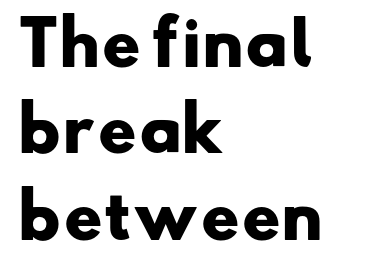
{"serif": "no", "bold": "yes", "weight": "heavy", "width": "wide", "stroke_contrast": "low", "x_height": "small", "monospaced": "no", "underline": "no", "align": "left", "line_spacing": "normal", "line_spacing_ratio": 1.44, "letter_spacing": "normal", "letter_spacing_em": 0.0, "glyph_px": 60}
